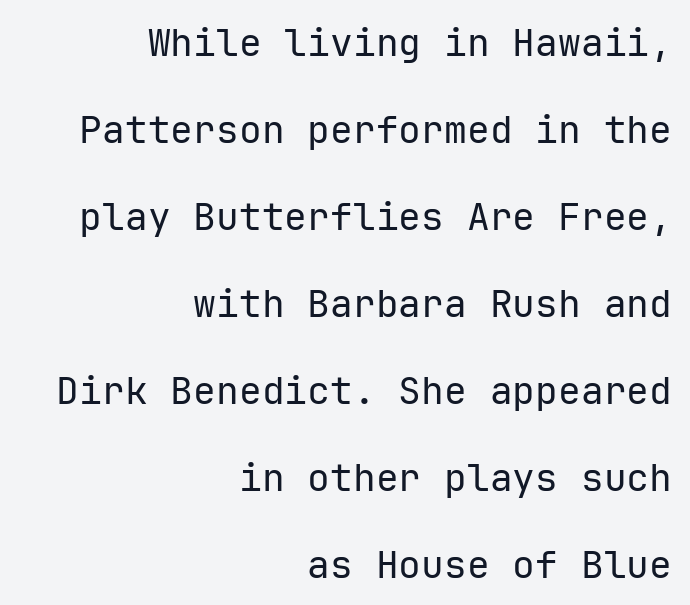
Vertically, the passage feels expansive, rows floating well apart. In terms of letterspacing, this is plain default setting. Tall strokes in this sample are plumb rather than angled. This sample uses a sans-serif face. On a weight scale, this lands at 450 or below.
